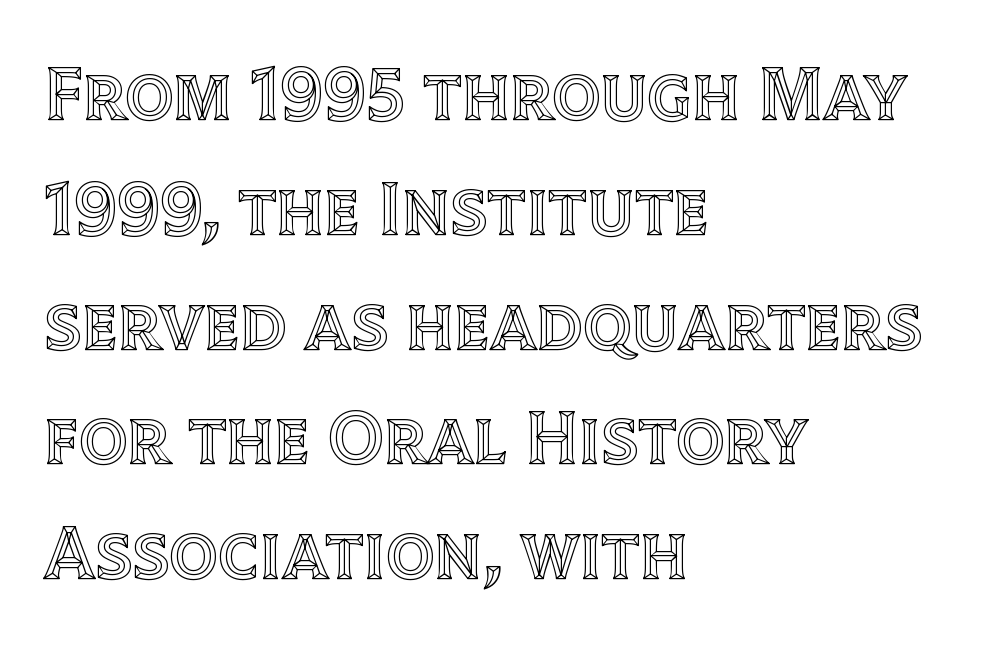
Each row of text sits above clean, open space. Ascenders rise straight up at ninety degrees. Normally led — the rows are evenly, conventionally spaced. The letters sit at their default tracking, neither squeezed nor spread. Think of a printed novel: that variable character pitch is what you see here.
